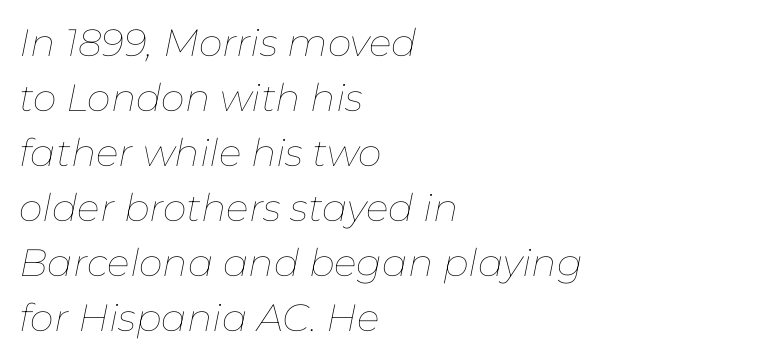
When letters slant like this, we call the style italic. The gaps between neighbouring characters are ordinary and unremarkable. These lines are set flush left with a ragged right edge. Horizontal bands of white between lines are of average thickness. The weight tops out at a normal text grade. The space directly below the letters is spotless.
